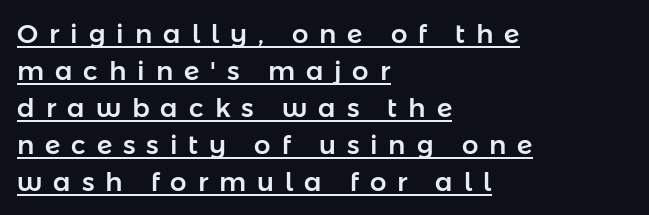
The image shows 26 px text type, upright; set left-aligned, normal line spacing (1.42x), unusually wide letter spacing (+0.42 em), underlined.
